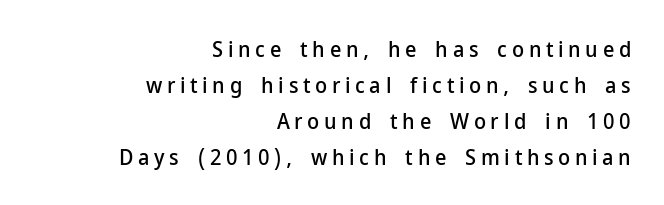
Q: Is the text italic (slanted)? A: No, it is upright.
Q: Is the text underlined? A: No.
Q: How is the paragraph aligned? A: Right-aligned.
Q: Is the spacing between letters normal or unusually wide? A: Unusually wide.
Q: Is the spacing between lines tight, normal or loose? A: Normal.
